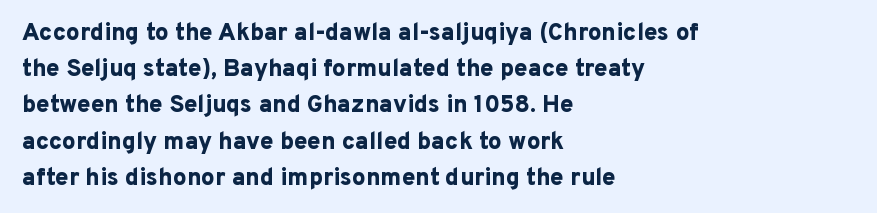
The image shows 24 px bold type, upright; set left-aligned, normal line spacing (1.51x), normal letter spacing, not underlined.
